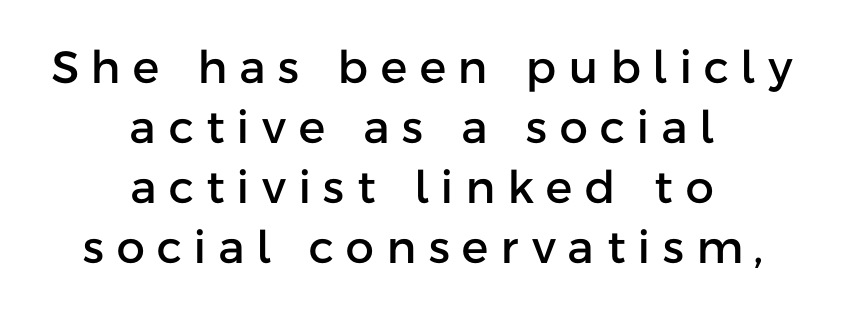
{"serif": "no", "italic": "no", "width": "normal", "stroke_contrast": "low", "x_height": "medium", "monospaced": "no", "underline": "no", "align": "center", "line_spacing": "normal", "line_spacing_ratio": 1.33, "letter_spacing": "wide", "letter_spacing_em": 0.28, "glyph_px": 45}
